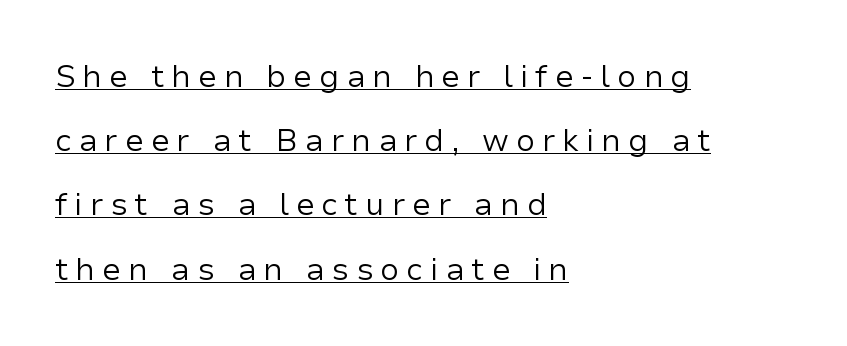
The image shows 31 px regular-weight sans-serif type, upright; set left-aligned, loose line spacing (2.07x), unusually wide letter spacing (+0.22 em), underlined; low stroke contrast and a medium x-height.
